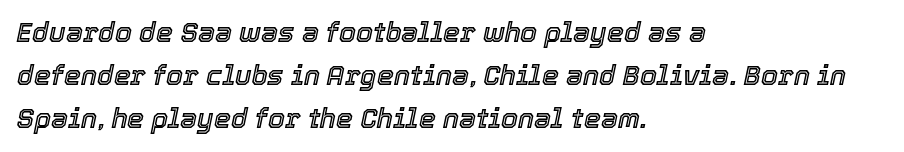
{"italic": "yes", "lean": "right", "slant_degrees": 12, "underline": "no", "align": "left", "line_spacing": "normal", "line_spacing_ratio": 1.6, "letter_spacing": "normal", "letter_spacing_em": 0.0, "glyph_px": 27}
